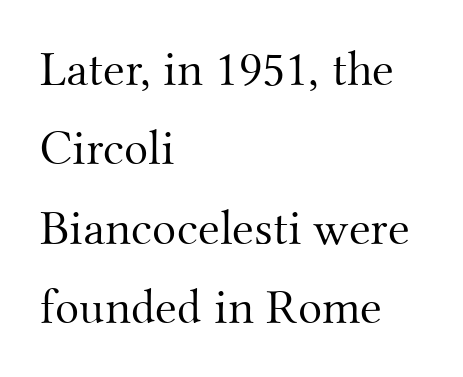
The image shows 50 px light serif type, upright; set left-aligned, normal line spacing (1.59x), normal letter spacing, not underlined; medium stroke contrast and a small x-height.
